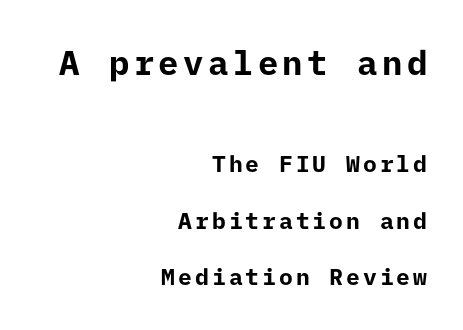
Q: Is the text bold? A: Yes.
Q: Is the text italic (slanted)? A: No, it is upright.
Q: Is the typeface a serif or a sans-serif typeface? A: Sans-serif.
Q: Is the text underlined? A: No.
Q: How is the paragraph aligned? A: Right-aligned.
Q: Is the spacing between lines tight, normal or loose? A: Loose.
Q: Which block of text is set in a larger size, the first (top) or the second (bottom)? A: The first (top) one.
Q: Width (condensed, normal, or wide)? A: Normal.
Q: Stroke contrast? A: Low.
Q: x-height? A: Medium.
